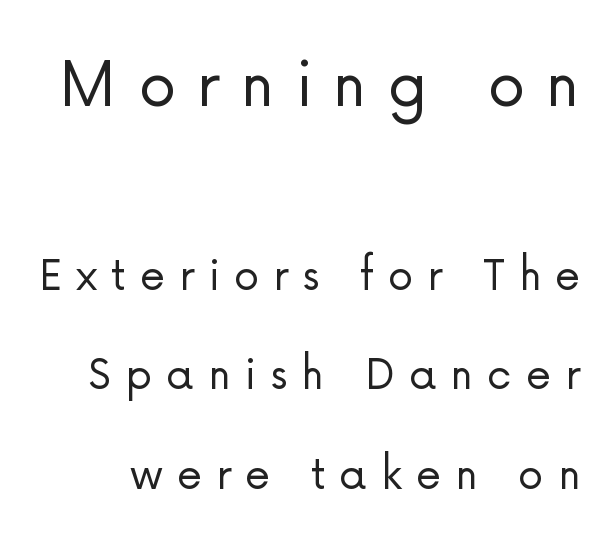
Is the letter spacing exaggerated? Yes — the characters are pushed far apart. The zone under the glyphs is completely vacant. The lettering stays uniformly vertical, giving the passage a roman look. The rendering uses a large line-height, opening up the rows. These lines are rendered in a variable-pitch font. The emphasis by scale lands on block number one, above.
